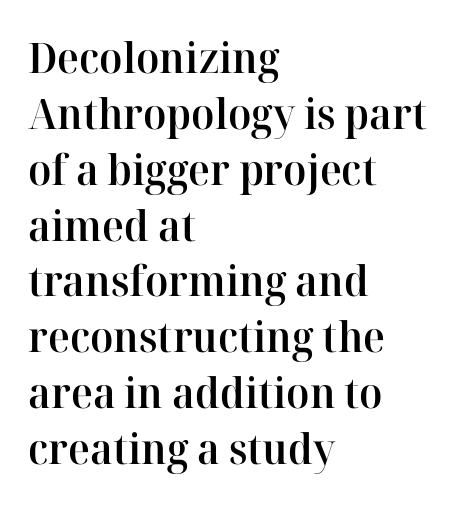
{"serif": "yes", "italic": "no", "bold": "semi", "weight": "semibold", "width": "normal", "stroke_contrast": "high", "x_height": "medium", "monospaced": "no", "underline": "no", "align": "left", "line_spacing": "normal", "line_spacing_ratio": 1.33, "letter_spacing": "normal", "letter_spacing_em": 0.0, "glyph_px": 42}
